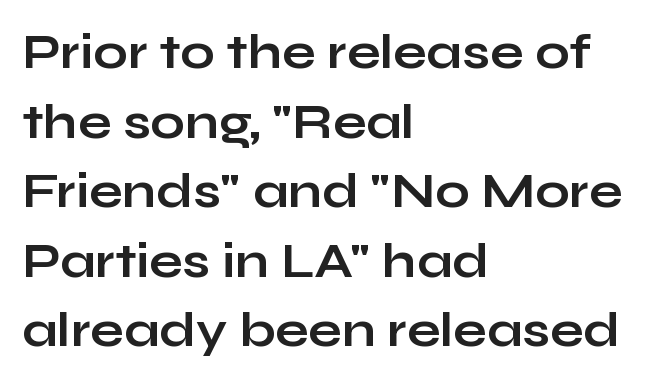
The image shows 49 px bold, wide sans-serif type, upright; set left-aligned, normal line spacing (1.42x), normal letter spacing, not underlined; low stroke contrast and a medium x-height.
